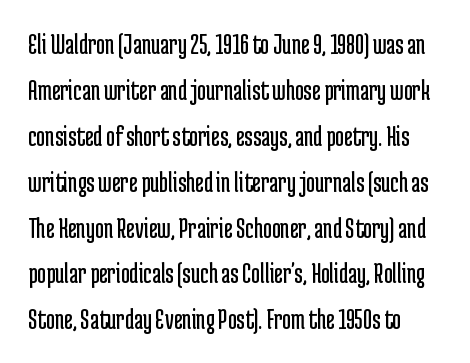
The image shows 30 px regular-weight, condensed sans-serif type, upright; set normal line spacing (1.53x), normal letter spacing, not underlined; low stroke contrast and a medium x-height.
